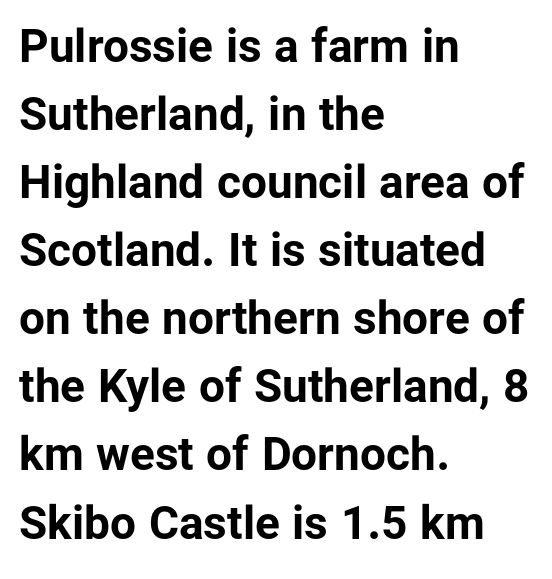
Each line starts at the same left margin while the right side varies. Do the characters align in a grid? No, the font is proportional. Stroke thickness is high; the sample reads as a true bold. You could call the tracking neutral — neither tight nor loose.
